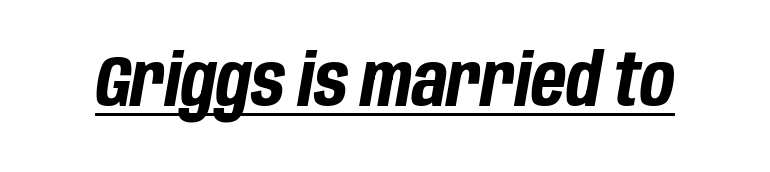
Notice how the stems are inclined rather than vertical — that's the hallmark of italics. Students, observe the line beneath the letters — that is underlining. The passage shown is typed in a proportional face where columns would drift. Caption: bold face, heavy strokes.
